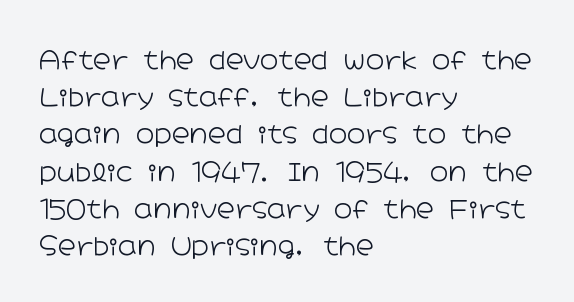
The image shows 25 px text type, upright; set left-aligned, normal line spacing (1.49x), normal letter spacing, not underlined.
